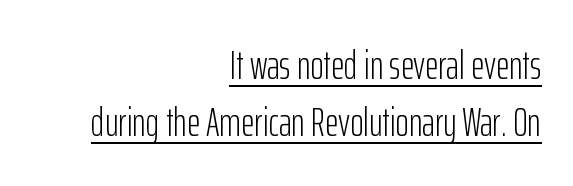
Q: Is the text bold? A: No.
Q: Is the text italic (slanted)? A: No, it is upright.
Q: Is the typeface a serif or a sans-serif typeface? A: Sans-serif.
Q: Is the text underlined? A: Yes.
Q: How is the paragraph aligned? A: Right-aligned.
Q: Is the spacing between letters normal or unusually wide? A: Normal.
Q: Is the spacing between lines tight, normal or loose? A: Normal.
Q: Width (condensed, normal, or wide)? A: Condensed.
Q: Stroke contrast? A: Low.
Q: x-height? A: Medium.
Q: Monospaced? A: No.
